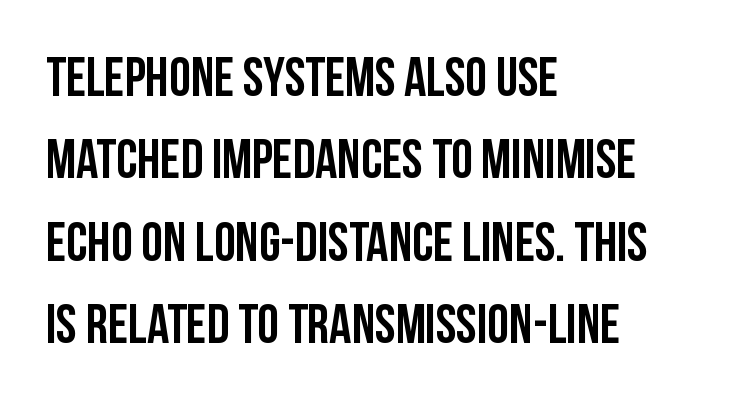
Q: Is the text italic (slanted)? A: No, it is upright.
Q: Is the typeface a serif or a sans-serif typeface? A: Sans-serif.
Q: Is the text underlined? A: No.
Q: How is the paragraph aligned? A: Left-aligned.
Q: Is the spacing between letters normal or unusually wide? A: Normal.
Q: Is the spacing between lines tight, normal or loose? A: Normal.
Q: Width (condensed, normal, or wide)? A: Condensed.
Q: Stroke contrast? A: Low.
Q: x-height? A: Large.
Q: Monospaced? A: No.
